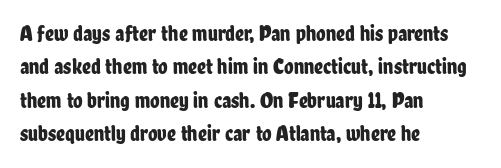
The image shows 22 px text type, upright; set left-aligned, normal line spacing (1.52x), normal letter spacing, not underlined.
